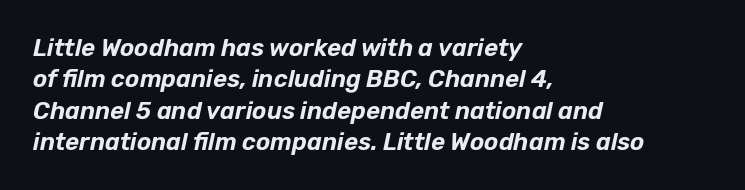
Q: Is the text italic (slanted)? A: Yes, it leans right by about 12 degrees.
Q: Is the text underlined? A: No.
Q: How is the paragraph aligned? A: Left-aligned.
Q: Is the spacing between letters normal or unusually wide? A: Normal.
Q: Is the spacing between lines tight, normal or loose? A: Normal.
